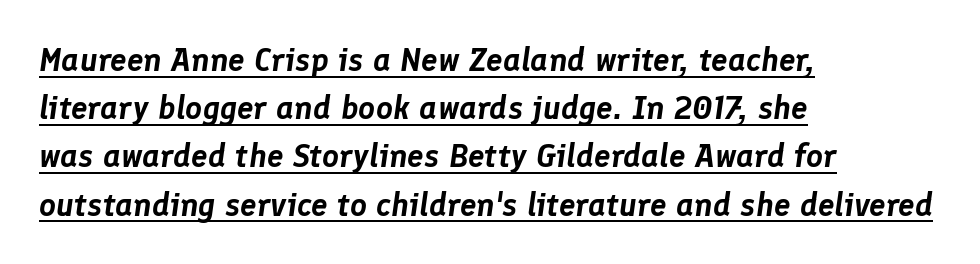
Q: Is the text italic (slanted)? A: Yes, it leans right by about 8 degrees.
Q: Is the text underlined? A: Yes.
Q: How is the paragraph aligned? A: Left-aligned.
Q: Is the spacing between letters normal or unusually wide? A: Normal.
Q: Is the spacing between lines tight, normal or loose? A: Normal.
Q: Width (condensed, normal, or wide)? A: Normal.
Q: Stroke contrast? A: Low.
Q: x-height? A: Medium.
Q: Monospaced? A: No.
